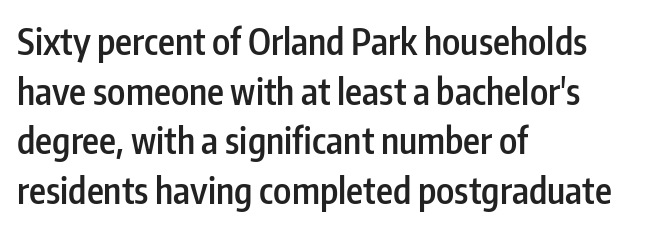
{"serif": "no", "italic": "no", "bold": "semi", "weight": "semibold", "width": "condensed", "stroke_contrast": "low", "x_height": "medium", "monospaced": "no", "underline": "no", "align": "left", "line_spacing": "normal", "line_spacing_ratio": 1.38, "letter_spacing": "normal", "letter_spacing_em": 0.0, "glyph_px": 36}
